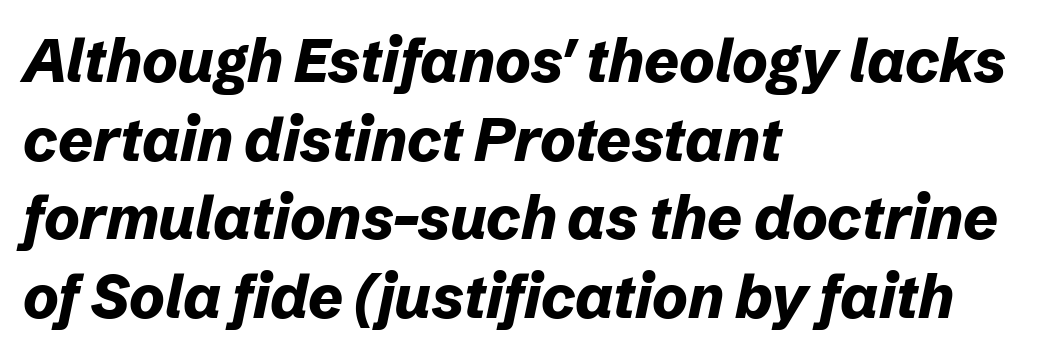
{"italic": "yes", "lean": "right", "slant_degrees": 12, "bold": "yes", "weight": "bold", "width": "normal", "stroke_contrast": "low", "x_height": "medium", "monospaced": "no", "underline": "no", "align": "left", "line_spacing": "normal", "line_spacing_ratio": 1.31, "letter_spacing": "normal", "letter_spacing_em": 0.0, "glyph_px": 60}
